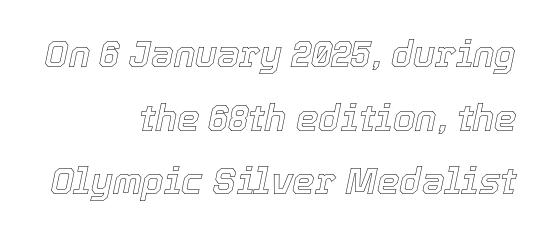
Q: Is the text italic (slanted)? A: Yes, it leans right by about 12 degrees.
Q: Is the text underlined? A: No.
Q: How is the paragraph aligned? A: Right-aligned.
Q: Is the spacing between letters normal or unusually wide? A: Normal.
Q: Width (condensed, normal, or wide)? A: Normal.
Q: x-height? A: Medium.
Q: Monospaced? A: No.
